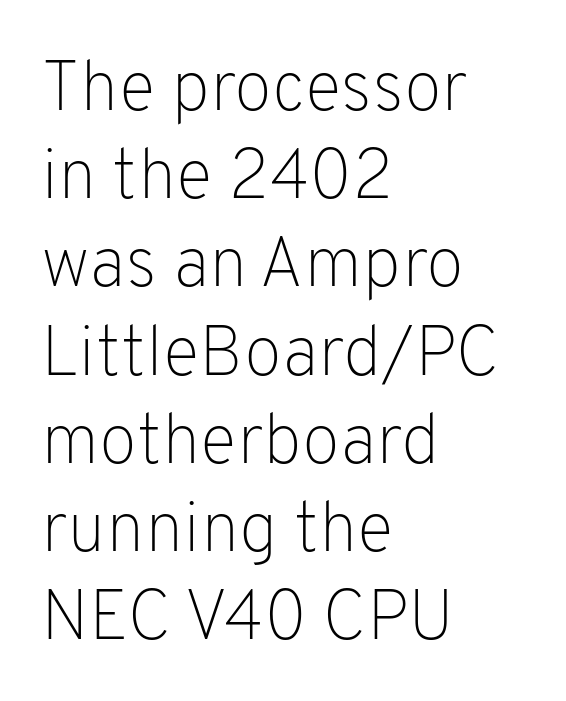
The passage shown is typeset with a sans-serif family. These lines are rendered in a variable-pitch font. Check under the words: just untouched page. These lines keep a tight, regular rhythm from letter to letter. Successive baselines arrive at the customary interval. This is not heavy type; no bold has been used.
